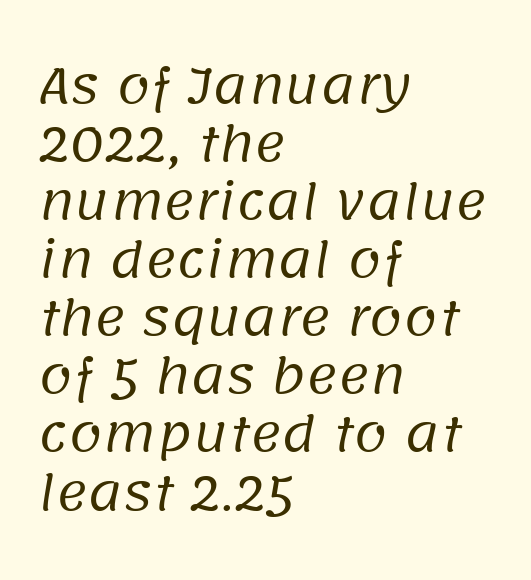
The image shows 48 px regular-weight sans-serif type; set left-aligned, line spacing 1.21x, normal letter spacing, not underlined; low stroke contrast and a large x-height.
